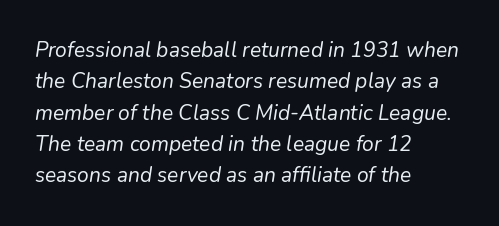
Q: Is the text bold? A: No.
Q: Is the text italic (slanted)? A: Yes, it leans right by about 9 degrees.
Q: Is the text underlined? A: No.
Q: How is the paragraph aligned? A: Left-aligned.
Q: Is the spacing between letters normal or unusually wide? A: Normal.
Q: Is the spacing between lines tight, normal or loose? A: Normal.
